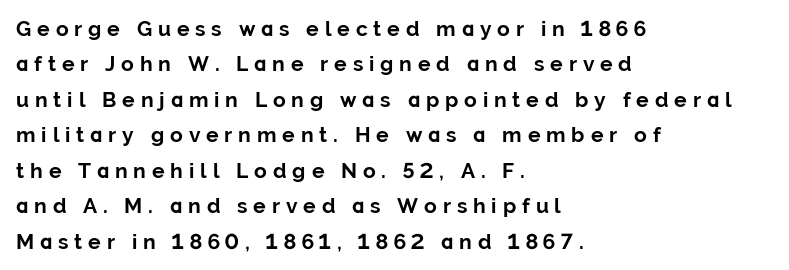
{"italic": "no", "bold": "yes", "underline": "no", "align": "left", "line_spacing": "normal", "line_spacing_ratio": 1.69, "letter_spacing": "wide", "letter_spacing_em": 0.28, "glyph_px": 21}
